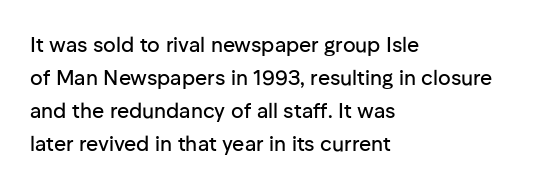
The image shows 21 px text type, upright; set left-aligned, normal line spacing (1.57x), normal letter spacing, not underlined.
